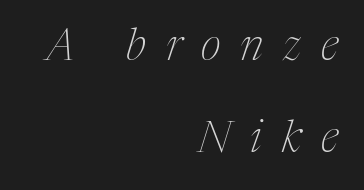
The rendering inserts visible extra space after every character. Words float on clear page, feet unadorned. The strokes carry an ordinary text weight at most. A typesetter would mark this as italic. Compared with typical paragraphs, the rows here are farther apart.
